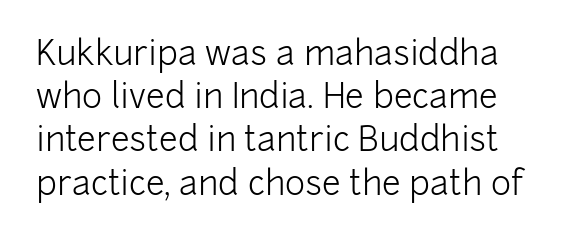
Q: Is the text bold? A: No.
Q: Is the text italic (slanted)? A: No, it is upright.
Q: Is the typeface a serif or a sans-serif typeface? A: Sans-serif.
Q: Is the text underlined? A: No.
Q: Is the spacing between letters normal or unusually wide? A: Normal.
Q: Is the spacing between lines tight, normal or loose? A: Normal.
Q: Width (condensed, normal, or wide)? A: Normal.
Q: Stroke contrast? A: Low.
Q: x-height? A: Medium.
Q: Monospaced? A: No.
